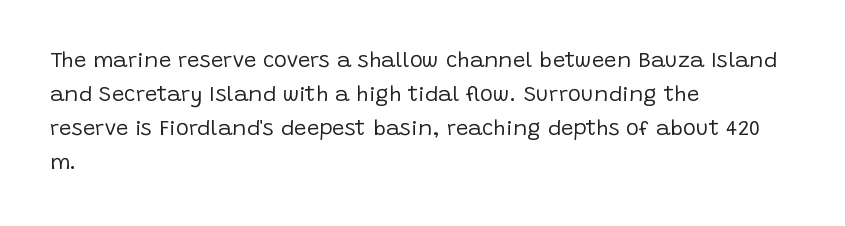
{"italic": "no", "bold": "no", "underline": "no", "align": "left", "line_spacing": "normal", "line_spacing_ratio": 1.55, "letter_spacing": "normal", "letter_spacing_em": 0.0, "glyph_px": 22}
